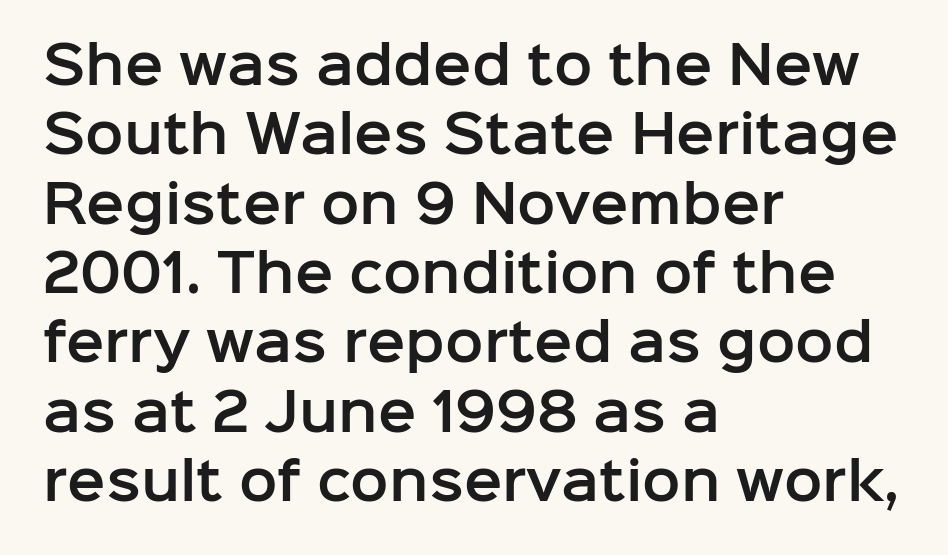
Q: Is the text italic (slanted)? A: No, it is upright.
Q: Is the typeface a serif or a sans-serif typeface? A: Sans-serif.
Q: Is the text underlined? A: No.
Q: How is the paragraph aligned? A: Left-aligned.
Q: Is the spacing between letters normal or unusually wide? A: Normal.
Q: Is the spacing between lines tight, normal or loose? A: Normal.
Q: Width (condensed, normal, or wide)? A: Normal.
Q: Stroke contrast? A: Low.
Q: x-height? A: Medium.
Q: Monospaced? A: No.
